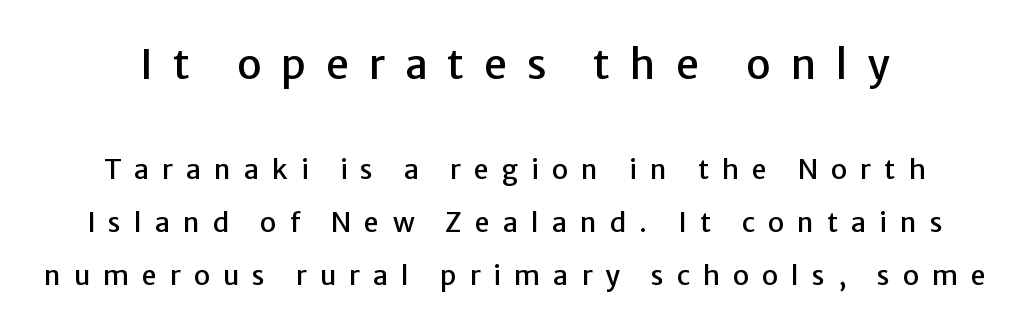
Q: Is the text italic (slanted)? A: No, it is upright.
Q: Is the typeface a serif or a sans-serif typeface? A: Sans-serif.
Q: Is the text underlined? A: No.
Q: Is the spacing between letters normal or unusually wide? A: Unusually wide.
Q: Is the spacing between lines tight, normal or loose? A: Loose.
Q: Which block of text is set in a larger size, the first (top) or the second (bottom)? A: The first (top) one.
Q: Width (condensed, normal, or wide)? A: Normal.
Q: Stroke contrast? A: Low.
Q: x-height? A: Medium.
Q: Monospaced? A: No.
